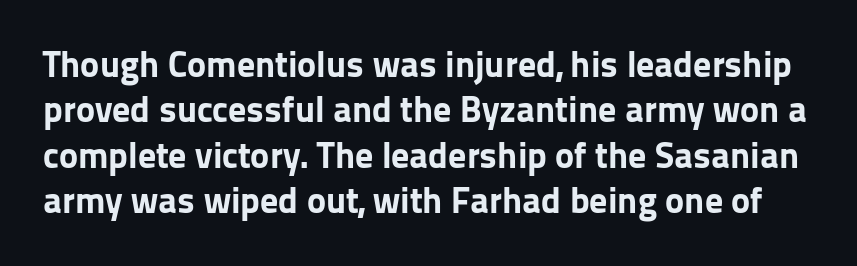
Grotesque or geometric, the face here clearly has no serifs. Emphasis by weight is at full strength: bold. The baseline area is clear. Think of a printed novel: that variable character pitch is what you see here. Does extra space separate the letters? No, they use regular spacing.
